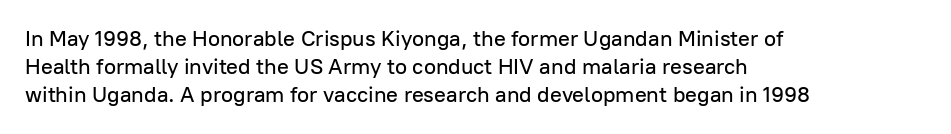
Style check: upright. Decoration check: the copy has no underline. The gaps between neighbouring characters are ordinary and unremarkable. This sample is left-justified, so line endings fall wherever the words run out. The rows are spaced the way most documents space them.
